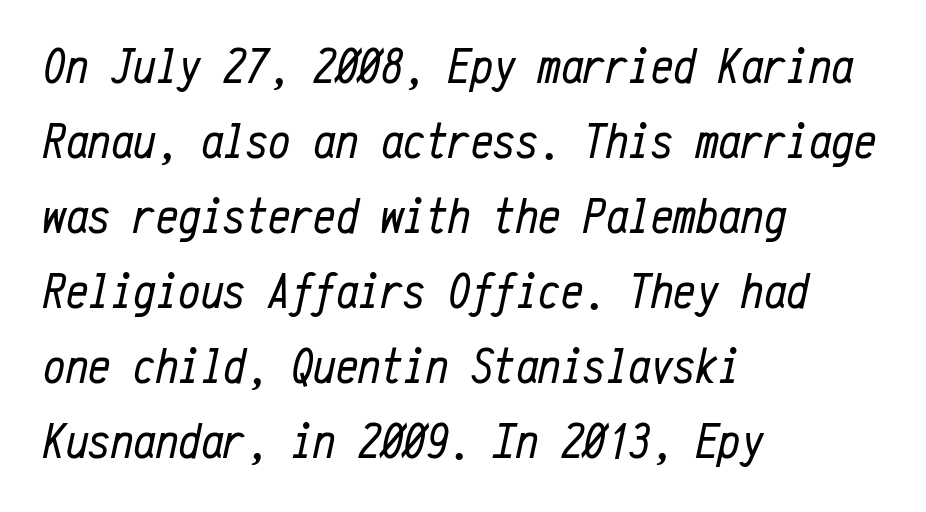
Quick note: underline off. Each letter, wide or thin by design, is forced into the same width here. Tracking value appears to be zero — textbook default spacing. Counters stay open thanks to moderate or lighter strokes. Notice how the passage keeps a crisp vertical edge on the left only.
